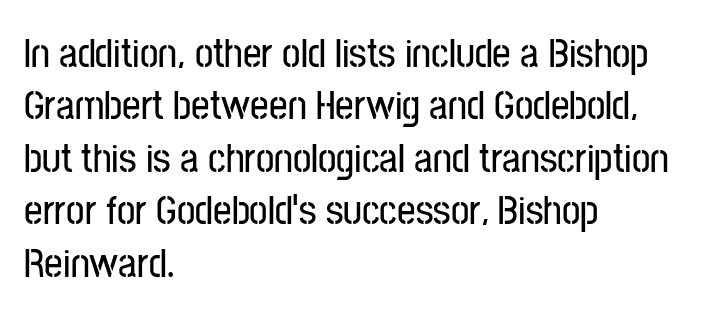
{"serif": "no", "italic": "no", "width": "condensed", "stroke_contrast": "low", "x_height": "medium", "monospaced": "no", "underline": "no", "align": "left", "line_spacing": "normal", "line_spacing_ratio": 1.28, "letter_spacing": "normal", "letter_spacing_em": 0.0, "glyph_px": 41}
